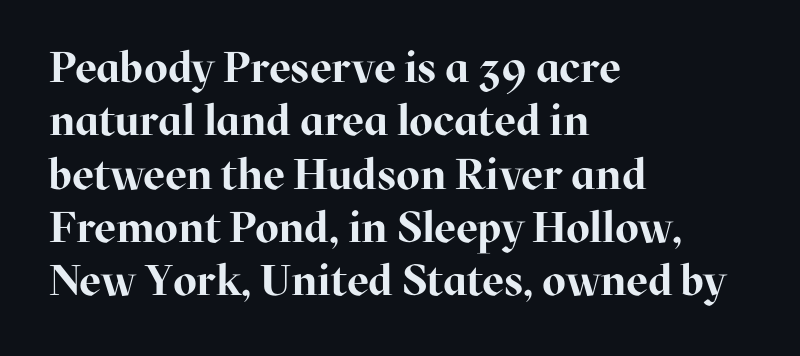
The image shows 43 px bold serif type, upright; set left-aligned, line spacing 1.24x, normal letter spacing, not underlined; high stroke contrast and a medium x-height.
